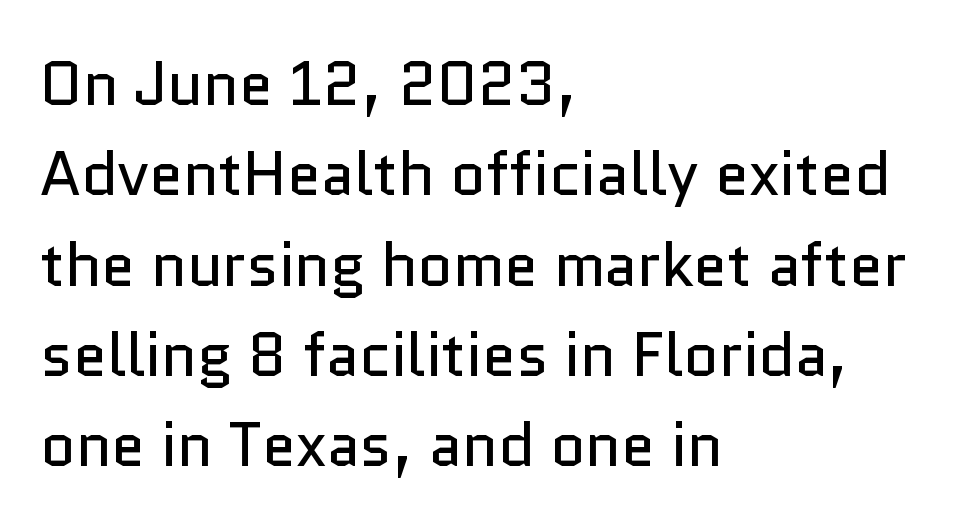
The ragged edge is on the right, which tells us the setting is flush left. The passage shown is typeset with a sans-serif family. Proportional: the letters do not fall into vertical columns. Here the glyphs are tracked normally, forming tight word shapes. The face looks like a standard text weight, possibly lighter. Italic: no, the glyphs are upright roman.
